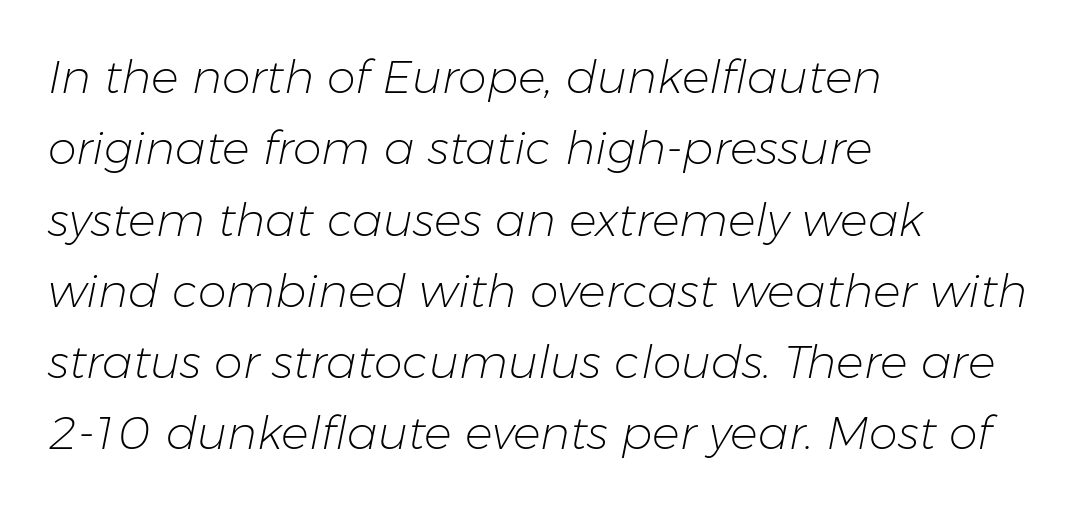
{"italic": "yes", "lean": "right", "slant_degrees": 11, "bold": "no", "weight": "light", "width": "normal", "stroke_contrast": "low", "x_height": "medium", "monospaced": "no", "underline": "no", "align": "left", "line_spacing": "normal", "line_spacing_ratio": 1.55, "letter_spacing": "normal", "letter_spacing_em": 0.0, "glyph_px": 46}
